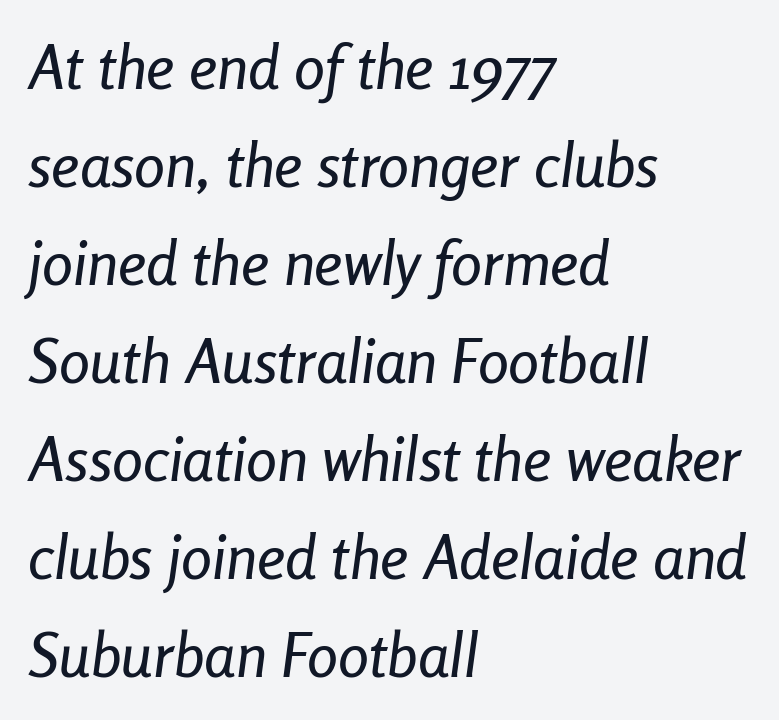
The image shows 62 px condensed type, italic (leaning right); set left-aligned, normal line spacing (1.58x), normal letter spacing, not underlined; low stroke contrast and a medium x-height.
